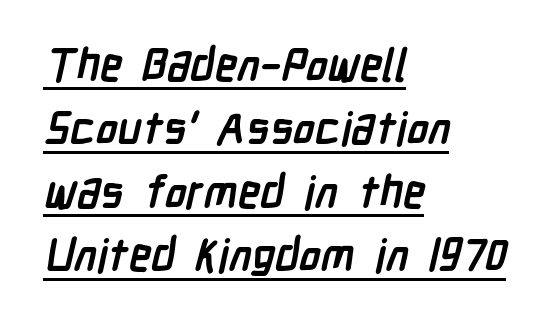
{"serif": "no", "bold": "yes", "weight": "semibold", "width": "condensed", "stroke_contrast": "low", "x_height": "medium", "monospaced": "no", "underline": "yes", "align": "left", "line_spacing": "normal", "line_spacing_ratio": 1.41, "letter_spacing": "normal", "letter_spacing_em": 0.0, "glyph_px": 45}
